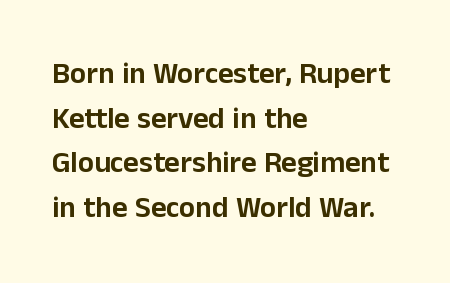
The image shows 30 px sans-serif type, upright; set left-aligned, normal line spacing (1.49x), normal letter spacing, not underlined; low stroke contrast and a medium x-height.
